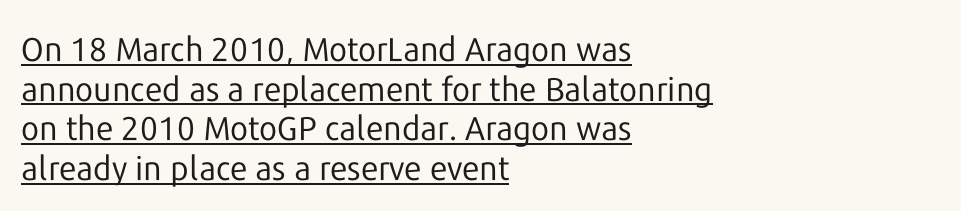
The image shows 33 px regular-weight sans-serif type, upright; set left-aligned, line spacing 1.2x, normal letter spacing, underlined; low stroke contrast and a medium x-height.
